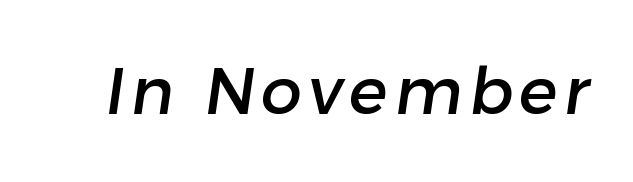
{"serif": "no", "width": "normal", "stroke_contrast": "low", "x_height": "medium", "monospaced": "no", "underline": "no", "glyph_px": 65}
